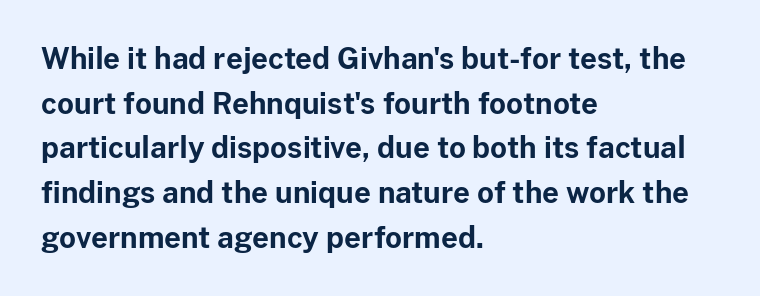
Q: Is the text bold? A: Yes.
Q: Is the text italic (slanted)? A: No, it is upright.
Q: Is the typeface a serif or a sans-serif typeface? A: Sans-serif.
Q: Is the text underlined? A: No.
Q: How is the paragraph aligned? A: Left-aligned.
Q: Is the spacing between letters normal or unusually wide? A: Normal.
Q: Is the spacing between lines tight, normal or loose? A: Normal.
Q: Width (condensed, normal, or wide)? A: Normal.
Q: Stroke contrast? A: Low.
Q: x-height? A: Medium.
Q: Monospaced? A: No.
